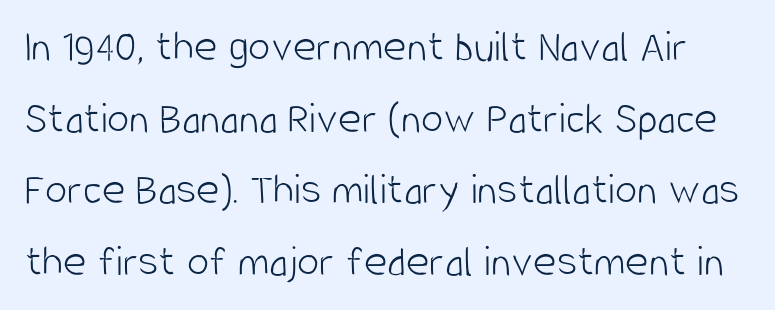
The image shows 45 px light, condensed sans-serif type, upright; set normal line spacing (1.59x), normal letter spacing, not underlined; low stroke contrast and a large x-height.
